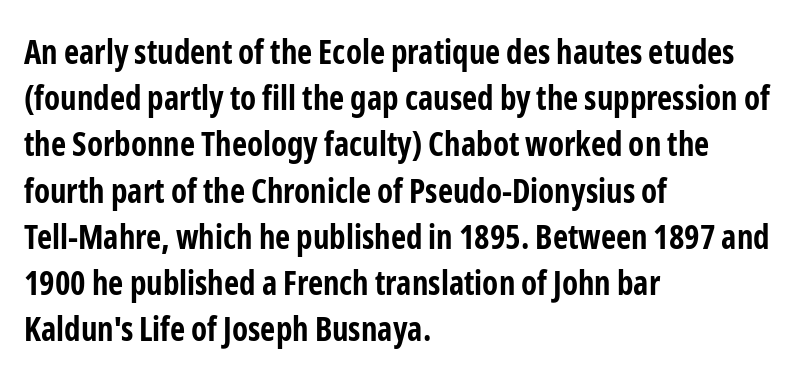
The typography opts for an upright posture over an oblique one. Grotesque or geometric, the face here clearly has no serifs. The gaps between neighbouring characters are ordinary and unremarkable. Underline: absent. If you drew a ruler down the left edge, every line would touch it.
